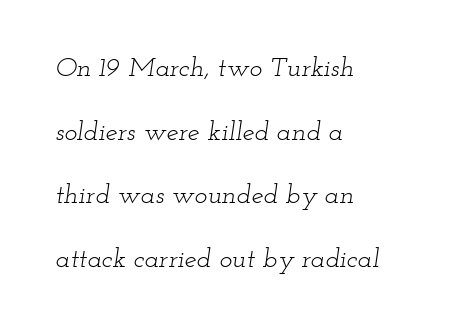
Q: Is the text bold? A: No.
Q: Is the text italic (slanted)? A: Yes, it leans right by about 12 degrees.
Q: Is the text underlined? A: No.
Q: How is the paragraph aligned? A: Left-aligned.
Q: Is the spacing between letters normal or unusually wide? A: Normal.
Q: Is the spacing between lines tight, normal or loose? A: Loose.
